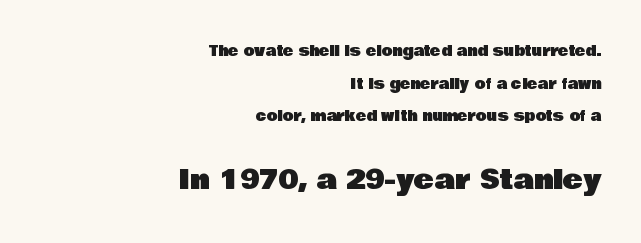
Q: Is the text italic (slanted)? A: No, it is upright.
Q: Is the text underlined? A: No.
Q: How is the paragraph aligned? A: Right-aligned.
Q: Is the spacing between letters normal or unusually wide? A: Normal.
Q: Is the spacing between lines tight, normal or loose? A: Loose.
Q: Which block of text is set in a larger size, the first (top) or the second (bottom)? A: The second (bottom) one.
